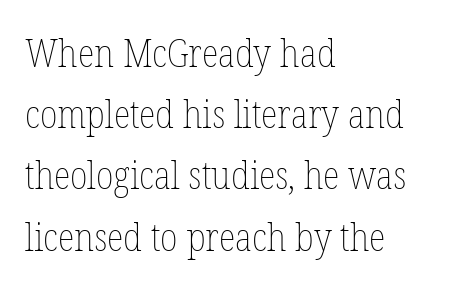
The image shows 39 px thin, condensed type, upright; set left-aligned, normal line spacing (1.57x), normal letter spacing, not underlined; low stroke contrast and a medium x-height.
